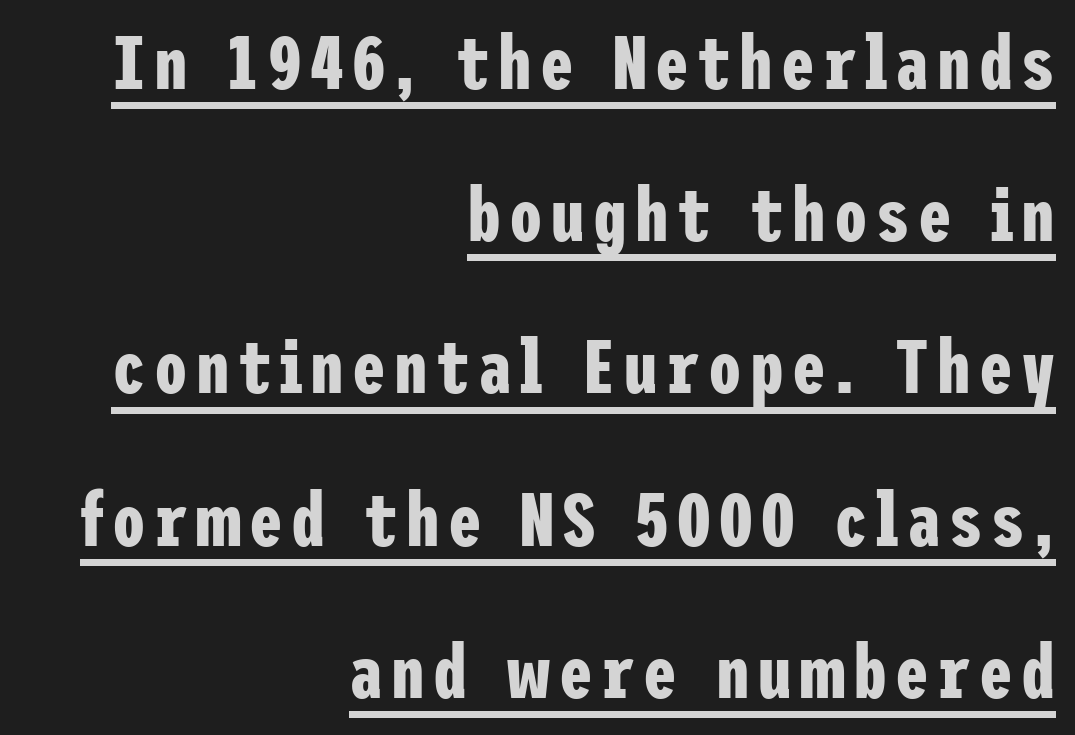
This block would shrink considerably if given ordinary leading; it's expanded now. You'd pick this weight for a headline — it's a proper bold. Designer's note — italics off, roman on. Regarding serifs, this sample does without them. Reading down the block, your eye finds every line finishing at a fixed right position.
